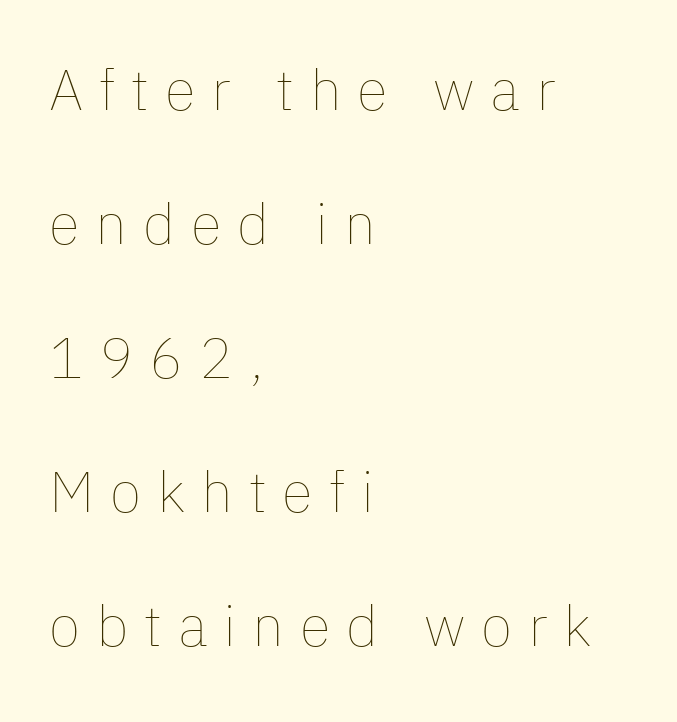
{"italic": "no", "bold": "no", "weight": "thin", "width": "normal", "stroke_contrast": "low", "x_height": "medium", "monospaced": "no", "underline": "no", "align": "left", "line_spacing": "loose", "line_spacing_ratio": 2.35, "letter_spacing": "wide", "letter_spacing_em": 0.28, "glyph_px": 57}
